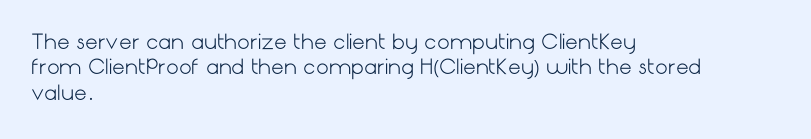
{"italic": "no", "bold": "no", "underline": "no", "align": "left", "line_spacing": "normal", "line_spacing_ratio": 1.27, "letter_spacing": "normal", "letter_spacing_em": 0.0, "glyph_px": 20}
